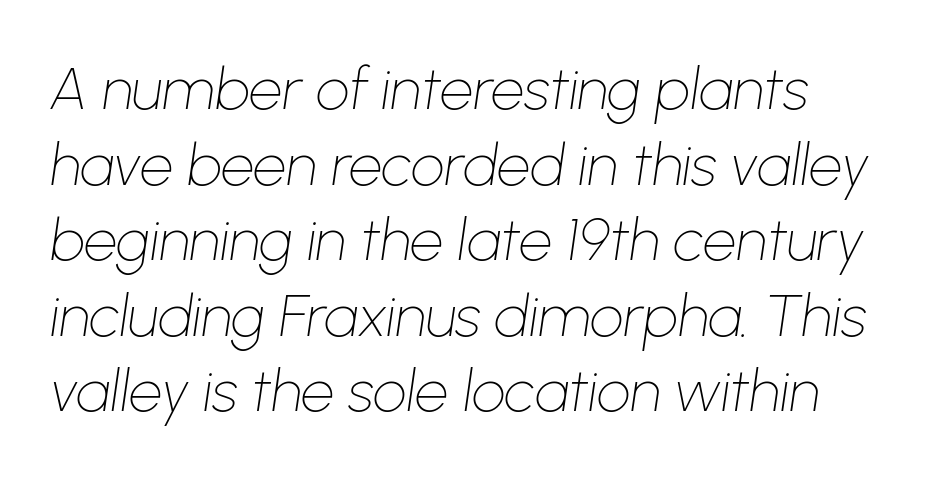
Notice how descenders clear the ascenders below comfortably — that's standard leading. Alignment: flush left. When letters slant like this, we call the style italic. Glance below the letters and you will spot only blank space. Proportional: the letters do not fall into vertical columns. The face used here is rendered with its standard letterfit.
